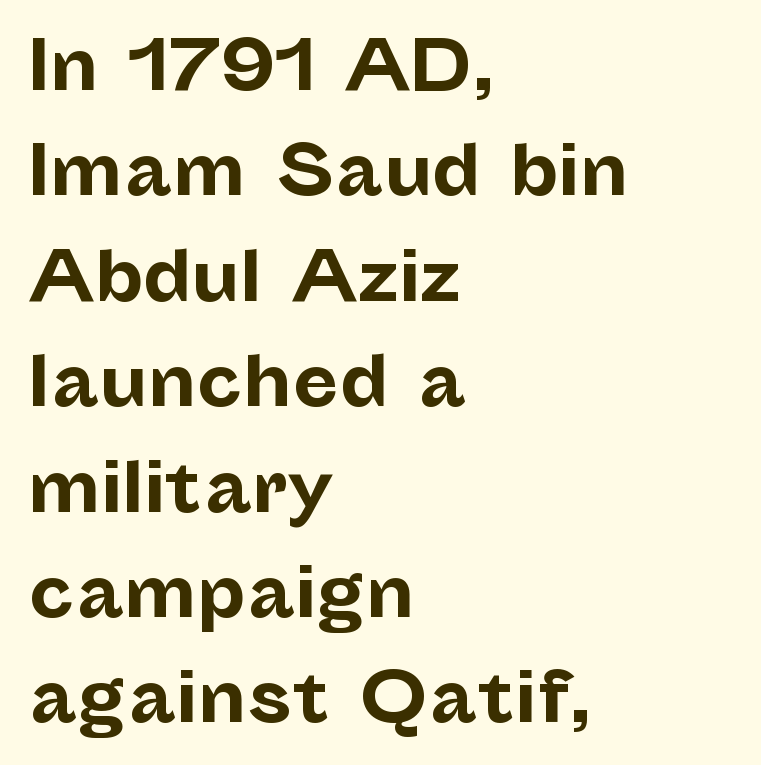
{"serif": "no", "italic": "no", "bold": "yes", "weight": "bold", "width": "normal", "stroke_contrast": "low", "x_height": "medium", "monospaced": "no", "underline": "no", "align": "left", "line_spacing": "normal", "line_spacing_ratio": 1.55, "letter_spacing": "normal", "letter_spacing_em": 0.0, "glyph_px": 68}
